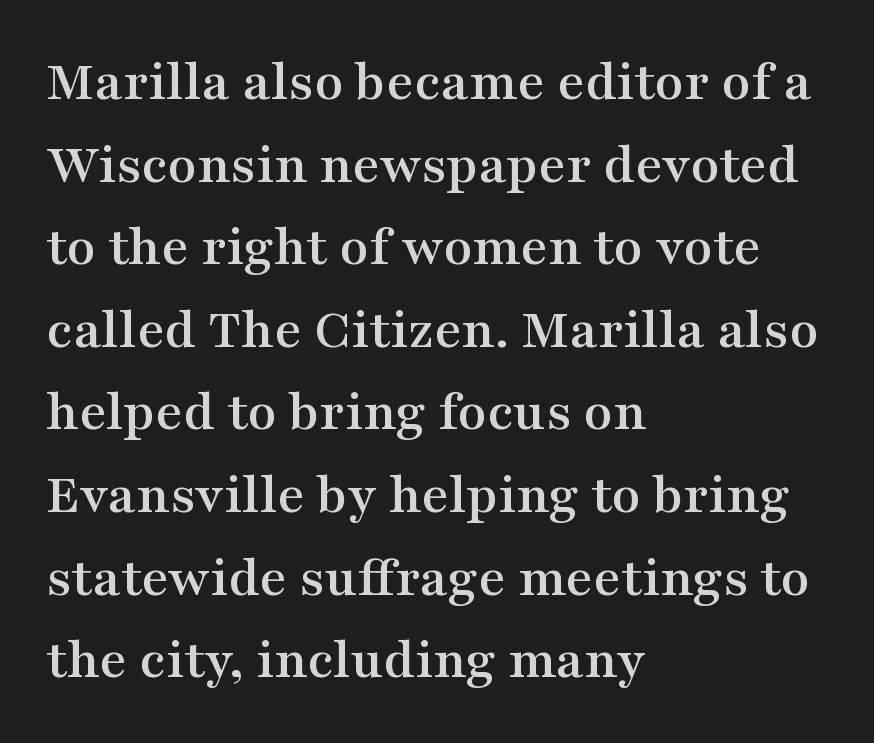
Q: Is the text italic (slanted)? A: No, it is upright.
Q: Is the typeface a serif or a sans-serif typeface? A: Serif.
Q: Is the text underlined? A: No.
Q: How is the paragraph aligned? A: Left-aligned.
Q: Is the spacing between letters normal or unusually wide? A: Normal.
Q: Is the spacing between lines tight, normal or loose? A: Normal.
Q: Width (condensed, normal, or wide)? A: Wide.
Q: Stroke contrast? A: Medium.
Q: x-height? A: Medium.
Q: Monospaced? A: No.
